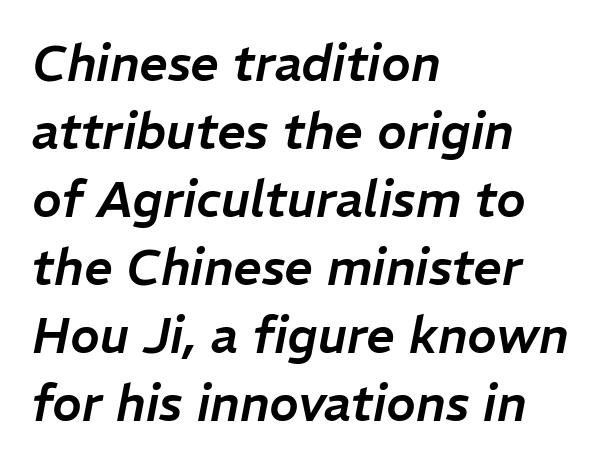
{"italic": "yes", "lean": "right", "slant_degrees": 11, "width": "normal", "stroke_contrast": "low", "x_height": "medium", "monospaced": "no", "underline": "no", "align": "left", "line_spacing": "normal", "line_spacing_ratio": 1.36, "letter_spacing": "normal", "letter_spacing_em": 0.0, "glyph_px": 50}
